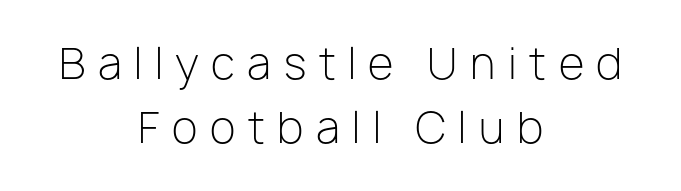
{"serif": "no", "italic": "no", "bold": "no", "weight": "light", "width": "normal", "stroke_contrast": "low", "x_height": "medium", "monospaced": "no", "underline": "no", "align": "center", "line_spacing": "normal", "line_spacing_ratio": 1.52, "letter_spacing": "wide", "letter_spacing_em": 0.3, "glyph_px": 42}
